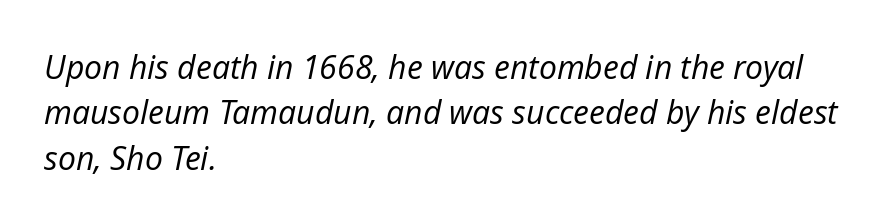
Note the varied advance widths — an 'i' is clearly narrower than an 'm'. Spacing between characters is what you'd get straight out of the box. Evenly set lines give the paragraph a standard silhouette. The letterforms sit at book weight or below. Alignment: flush left. The axis of the letterforms is tilted away from vertical.
